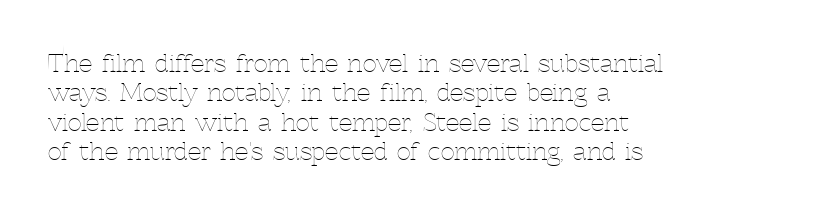
Notice how the stems are strictly vertical — no italics here. Standard letterfit; no display-style spreading of the glyphs. The space beneath each line is pristine and unruled. Counters stay open thanks to moderate or lighter strokes. A classic flush-left, rag-right setting is used for this passage.
